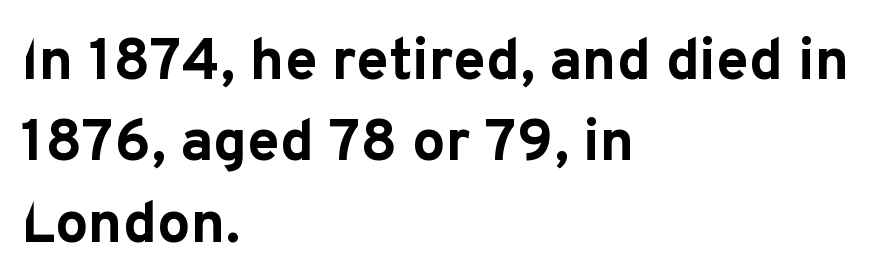
Q: Is the text bold? A: Yes.
Q: Is the text italic (slanted)? A: No, it is upright.
Q: Is the typeface a serif or a sans-serif typeface? A: Sans-serif.
Q: Is the text underlined? A: No.
Q: How is the paragraph aligned? A: Left-aligned.
Q: Is the spacing between letters normal or unusually wide? A: Normal.
Q: Is the spacing between lines tight, normal or loose? A: Normal.
Q: Width (condensed, normal, or wide)? A: Normal.
Q: Stroke contrast? A: Low.
Q: x-height? A: Medium.
Q: Monospaced? A: No.
